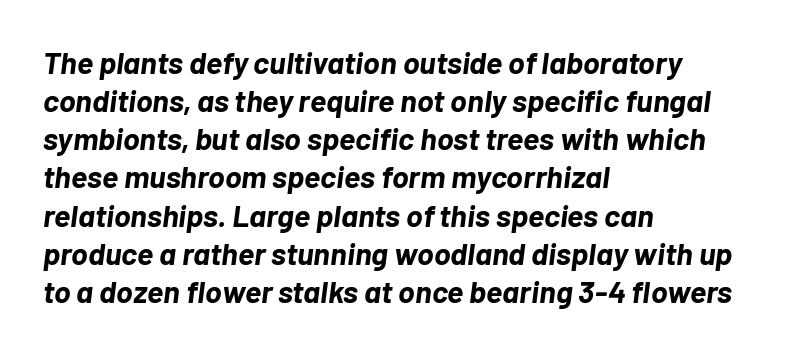
The passage shown leans; its letterforms are oblique. Check under the words: just untouched page. Weight check: bold — yes, fully. Nothing unusual about the tracking: characters are spaced as the font intends.
